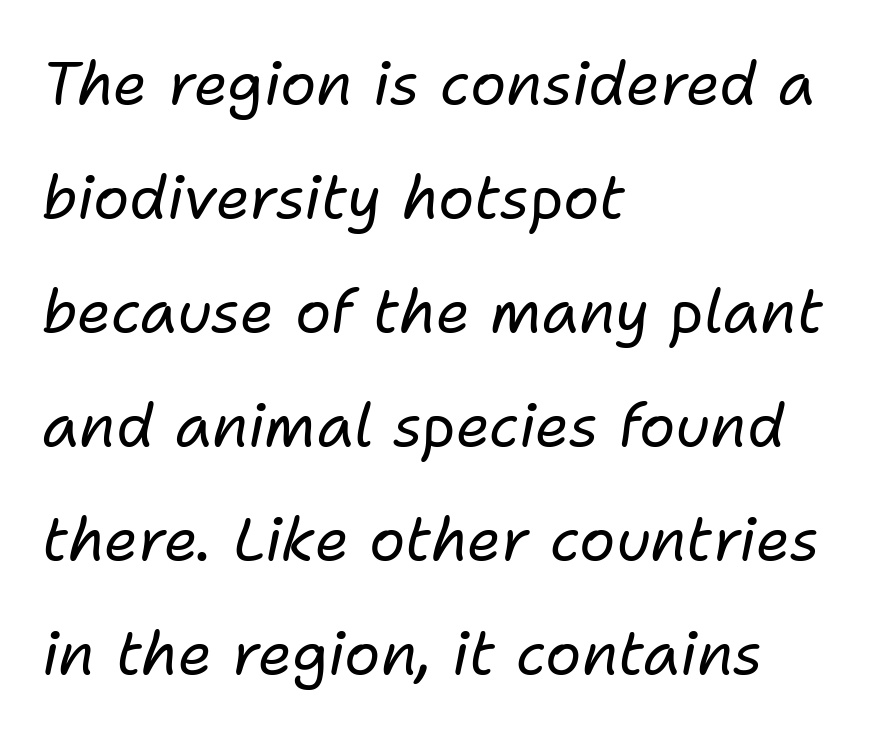
{"italic": "yes", "lean": "right", "slant_degrees": 11, "bold": "no", "weight": "regular", "width": "normal", "stroke_contrast": "low", "x_height": "medium", "monospaced": "no", "underline": "no", "align": "left", "line_spacing": "loose", "line_spacing_ratio": 1.9, "letter_spacing": "normal", "letter_spacing_em": 0.0, "glyph_px": 60}
